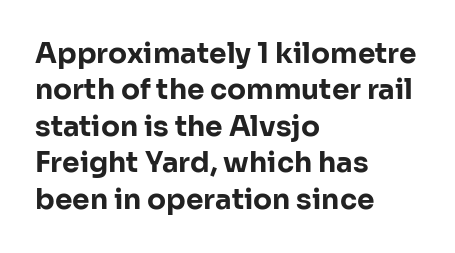
Q: Is the text bold? A: Yes.
Q: Is the text italic (slanted)? A: No, it is upright.
Q: Is the typeface a serif or a sans-serif typeface? A: Sans-serif.
Q: Is the text underlined? A: No.
Q: How is the paragraph aligned? A: Left-aligned.
Q: Is the spacing between letters normal or unusually wide? A: Normal.
Q: Is the spacing between lines tight, normal or loose? A: Normal.
Q: Width (condensed, normal, or wide)? A: Normal.
Q: Stroke contrast? A: Low.
Q: x-height? A: Medium.
Q: Monospaced? A: No.
